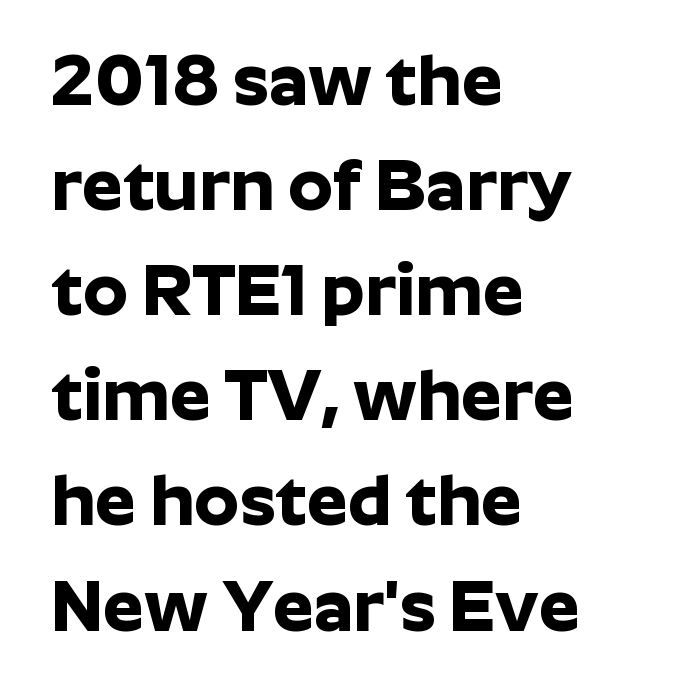
Q: Is the text bold? A: Yes.
Q: Is the text italic (slanted)? A: No, it is upright.
Q: Is the typeface a serif or a sans-serif typeface? A: Sans-serif.
Q: Is the text underlined? A: No.
Q: How is the paragraph aligned? A: Left-aligned.
Q: Is the spacing between letters normal or unusually wide? A: Normal.
Q: Is the spacing between lines tight, normal or loose? A: Normal.
Q: Width (condensed, normal, or wide)? A: Normal.
Q: Stroke contrast? A: Low.
Q: x-height? A: Medium.
Q: Monospaced? A: No.
